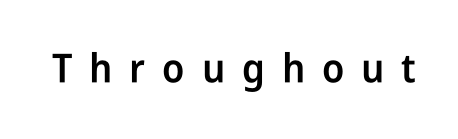
Q: Is the text bold? A: Semi-bold.
Q: Is the text italic (slanted)? A: No, it is upright.
Q: Is the typeface a serif or a sans-serif typeface? A: Sans-serif.
Q: Is the text underlined? A: No.
Q: Is the spacing between letters normal or unusually wide? A: Unusually wide.
Q: Width (condensed, normal, or wide)? A: Condensed.
Q: Stroke contrast? A: Low.
Q: x-height? A: Medium.
Q: Monospaced? A: No.
